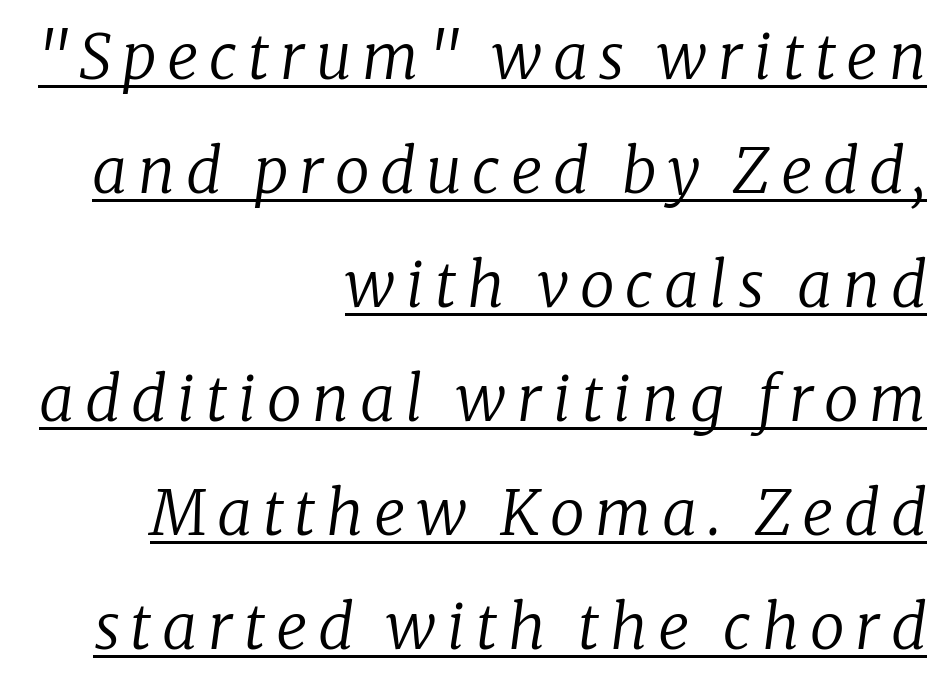
Horizontal alignment here is rightward, an uncommon choice for prose. The font's italic variant was chosen for this text. Is this a heavy cut? Hardly; it is regular or lighter. Here the designer chose a conventional face with non-uniform glyph widths. I'd call this a serif setting — the letters wear small feet. A baseline rule has been typeset under these characters.
